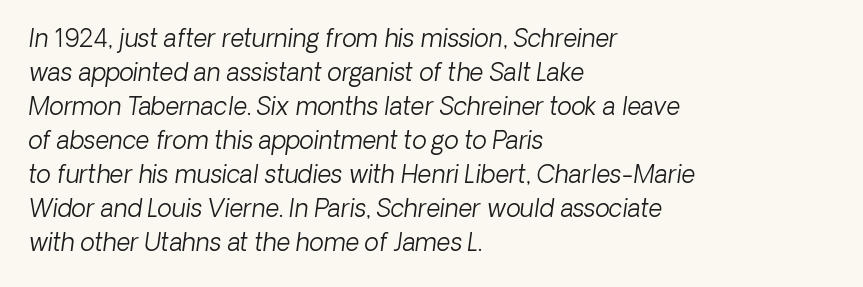
{"italic": "yes", "lean": "right", "slant_degrees": 8, "bold": "no", "underline": "no", "align": "left", "line_spacing": "normal", "line_spacing_ratio": 1.42, "letter_spacing": "normal", "letter_spacing_em": 0.0, "glyph_px": 24}
